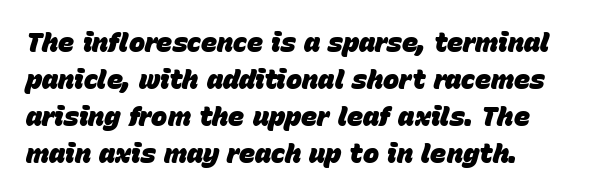
The image shows 27 px bold type, italic (leaning right); set normal line spacing (1.37x), normal letter spacing, not underlined.
